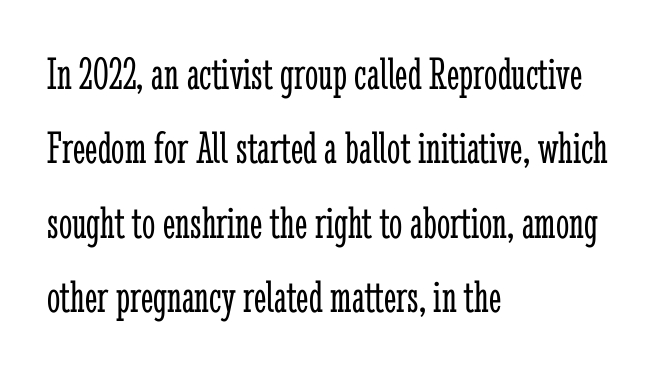
Posture: upright roman. You could not count columns in this text — the font is proportionally spaced. The leading is moderate, giving the passage an even texture. The characters are drawn with everyday or finer stroke widths. The string is rendered with underlining switched off. Type style note: has serifs.
